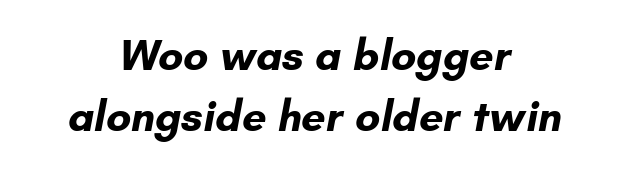
The passage is arranged like a title page — every line centered. You'd pick this weight for a headline — it's a proper bold. Observe the absence of serifs on each vertical stroke in this sample. The type is set solid horizontally, with unmodified tracking.
